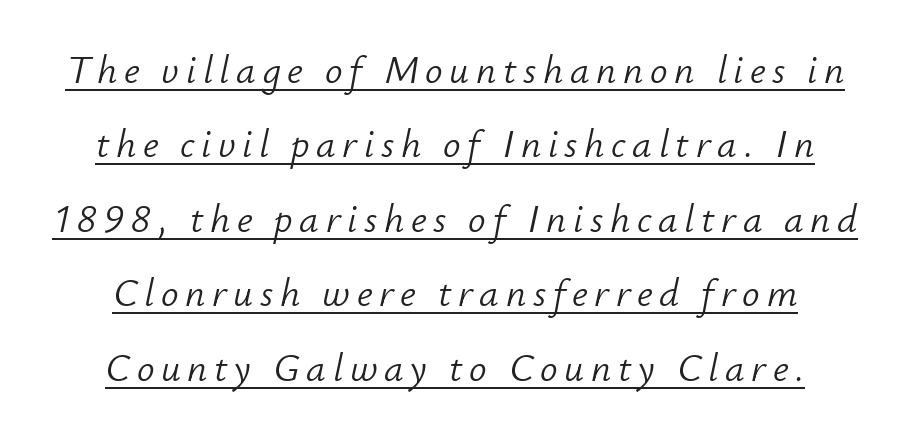
{"italic": "yes", "lean": "right", "slant_degrees": 12, "bold": "no", "weight": "light", "width": "normal", "stroke_contrast": "low", "x_height": "small", "monospaced": "no", "underline": "yes", "align": "center", "line_spacing": "loose", "line_spacing_ratio": 1.91, "glyph_px": 39}
